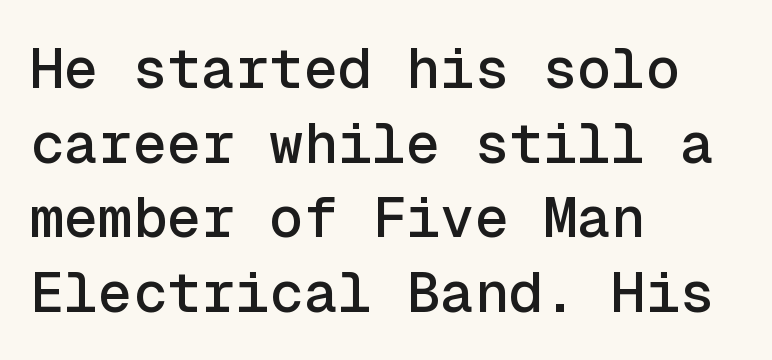
The image shows 57 px sans-serif type, upright, monospaced; set left-aligned, normal line spacing (1.31x), normal letter spacing, not underlined; a medium x-height.
